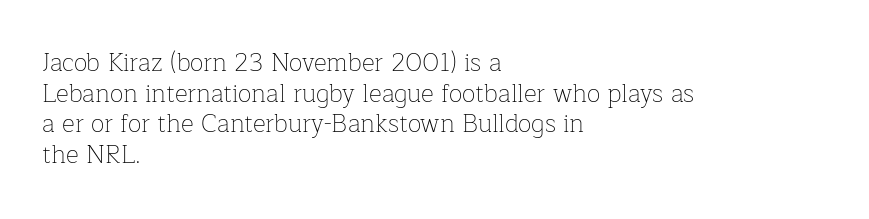
The image shows 25 px text type, upright; set left-aligned, line spacing 1.23x, normal letter spacing, not underlined.
